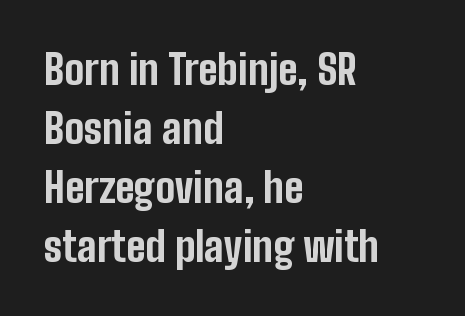
{"serif": "no", "italic": "no", "bold": "yes", "weight": "bold", "width": "condensed", "stroke_contrast": "low", "x_height": "medium", "monospaced": "no", "underline": "no", "align": "left", "line_spacing": "normal", "line_spacing_ratio": 1.44, "letter_spacing": "normal", "letter_spacing_em": 0.0, "glyph_px": 41}
